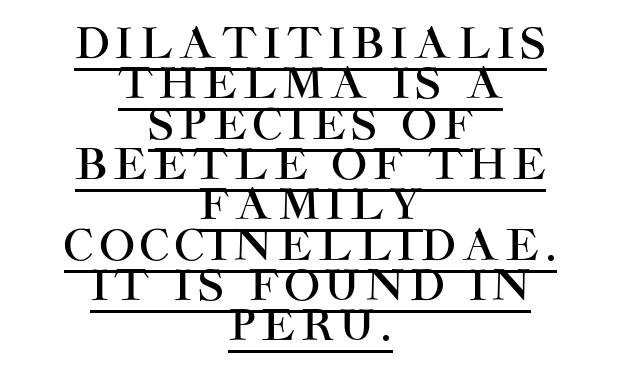
The rendering uses a small line-height, squeezing the rows. What kind of face is this? One without serifs — a sans. Proportional: the letters do not fall into vertical columns. Notice how the stems are strictly vertical — no italics here. Glance below the letters and you will spot a drawn line.
